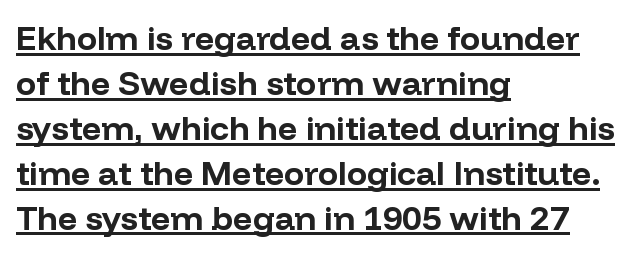
The image shows 34 px bold sans-serif type, upright; set left-aligned, normal line spacing (1.32x), normal letter spacing, underlined; low stroke contrast and a medium x-height.
